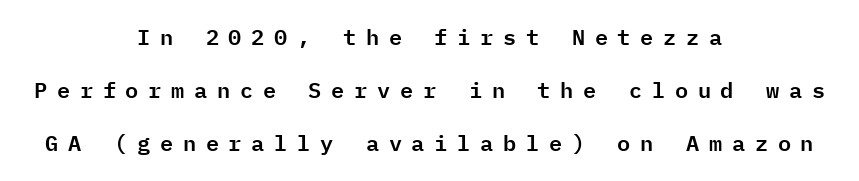
{"italic": "no", "underline": "no", "align": "center", "line_spacing": "loose", "line_spacing_ratio": 2.42, "letter_spacing": "wide", "letter_spacing_em": 0.44, "glyph_px": 22}
